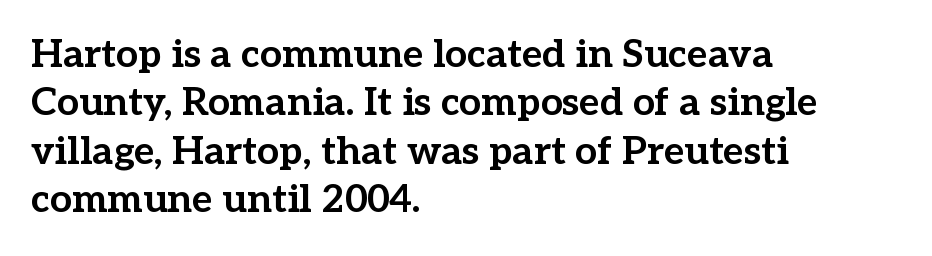
The image shows 39 px bold serif type, upright; set left-aligned, line spacing 1.24x, normal letter spacing, not underlined; low stroke contrast and a medium x-height.
